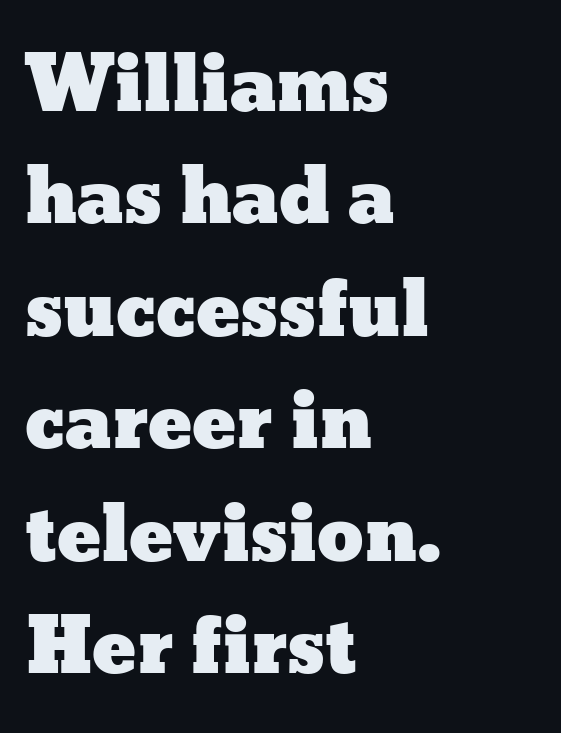
Each letter keeps its own natural width here, so spacing adapts to shape. Upright lettering throughout. This block has exactly the height ordinary leading produces. Standard letterfit; no display-style spreading of the glyphs.
